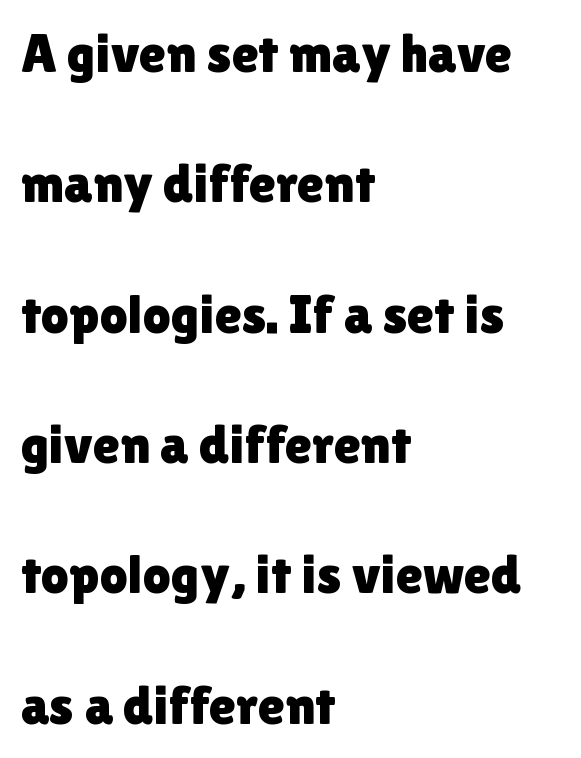
The image shows 55 px sans-serif type, upright; set left-aligned, loose line spacing (2.37x), normal letter spacing, not underlined; a medium x-height.
